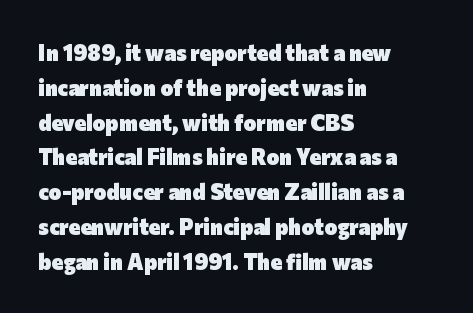
The image shows 22 px bold type, upright; set left-aligned, normal line spacing (1.58x), normal letter spacing, not underlined.
